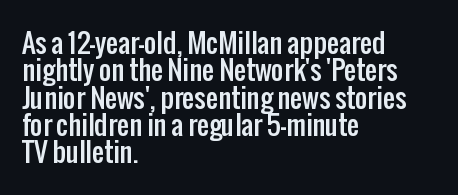
The image shows 27 px text type, upright; set left-aligned, tight line spacing (1.01x), normal letter spacing, not underlined.
